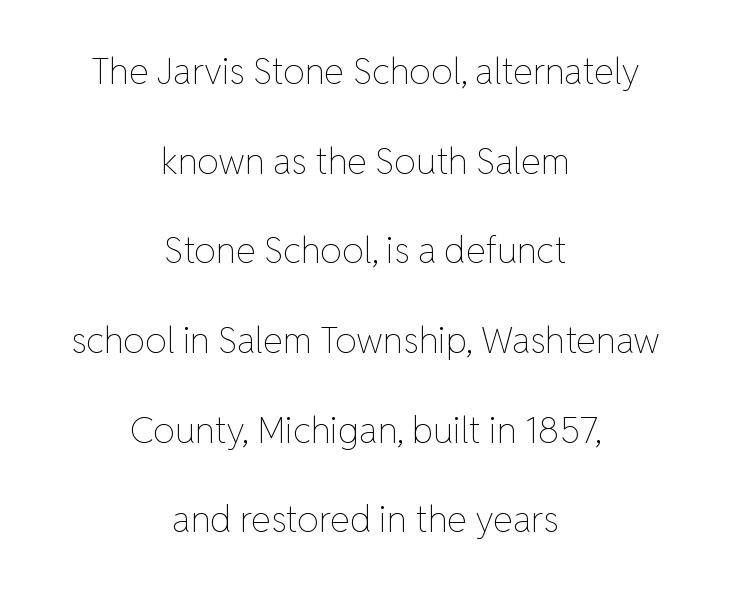
{"italic": "no", "bold": "no", "weight": "thin", "width": "normal", "stroke_contrast": "low", "x_height": "medium", "monospaced": "no", "underline": "no", "align": "center", "line_spacing": "loose", "line_spacing_ratio": 2.49, "letter_spacing": "normal", "letter_spacing_em": 0.0, "glyph_px": 36}
